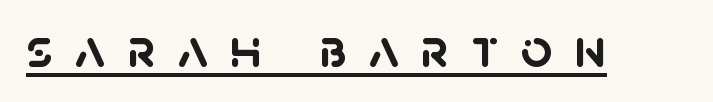
The image shows 55 px semibold sans-serif type; set unusually wide letter spacing (+0.4 em), underlined; low stroke contrast and a large x-height.
